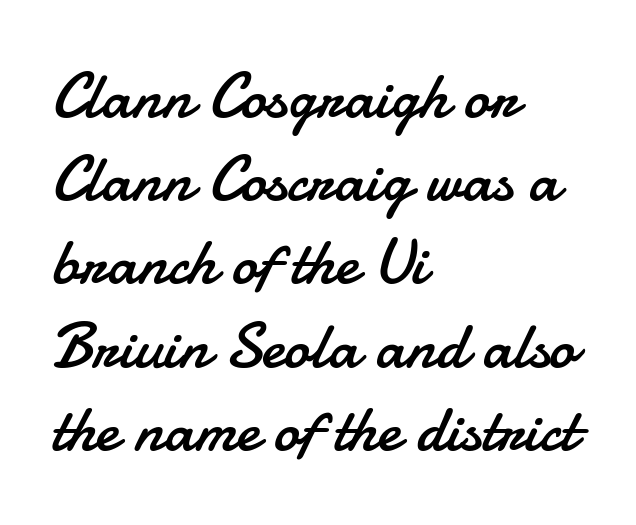
Q: Is the text bold? A: No.
Q: Is the text italic (slanted)? A: Yes.
Q: Is the typeface a serif or a sans-serif typeface? A: Sans-serif.
Q: Is the text underlined? A: No.
Q: How is the paragraph aligned? A: Left-aligned.
Q: Is the spacing between letters normal or unusually wide? A: Normal.
Q: Is the spacing between lines tight, normal or loose? A: Normal.
Q: Width (condensed, normal, or wide)? A: Normal.
Q: Stroke contrast? A: Low.
Q: x-height? A: Small.
Q: Monospaced? A: No.
